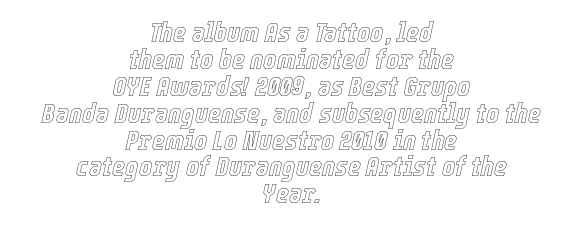
{"italic": "yes", "lean": "right", "slant_degrees": 12, "width": "condensed", "x_height": "medium", "monospaced": "no", "underline": "no", "align": "center", "line_spacing": "tight", "line_spacing_ratio": 0.96, "letter_spacing": "normal", "letter_spacing_em": 0.0, "glyph_px": 28}
